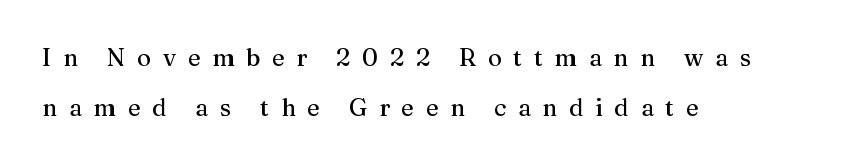
Q: Is the text italic (slanted)? A: No, it is upright.
Q: Is the text underlined? A: No.
Q: How is the paragraph aligned? A: Left-aligned.
Q: Is the spacing between letters normal or unusually wide? A: Unusually wide.
Q: Is the spacing between lines tight, normal or loose? A: Loose.
